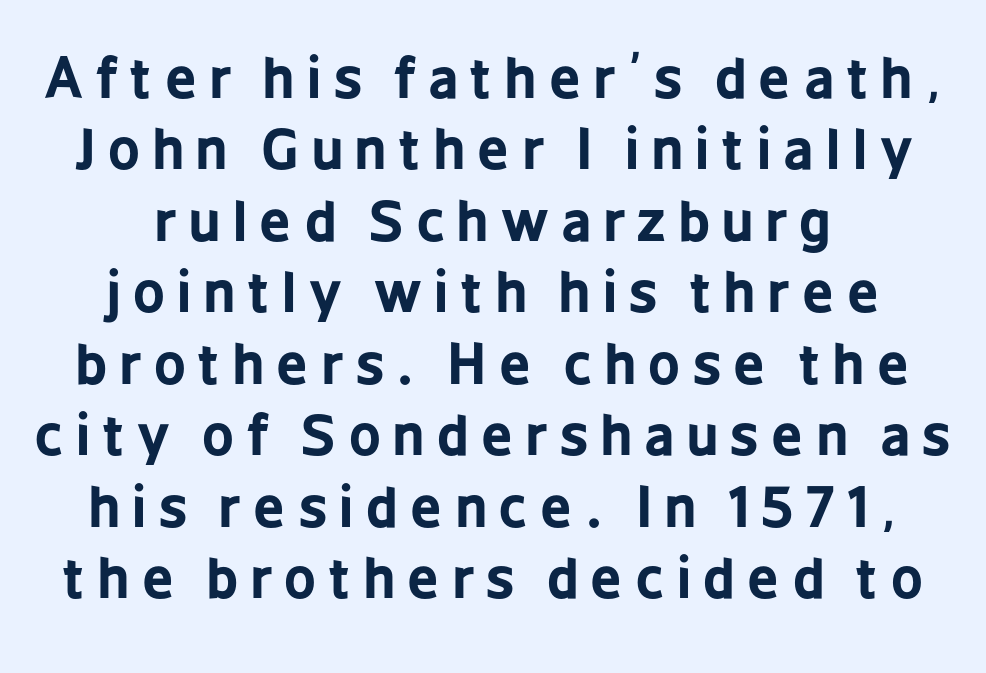
The face used here is proportionally spaced, like ordinary book or web type. Strong, thick strokes mark this as bold type. Where is the straight margin? There isn't one; the lines are centered. The foot of each line stays bare and open. Typographically, this falls in the sans-serif category. The lettering stays uniformly vertical, giving the passage a roman look.
